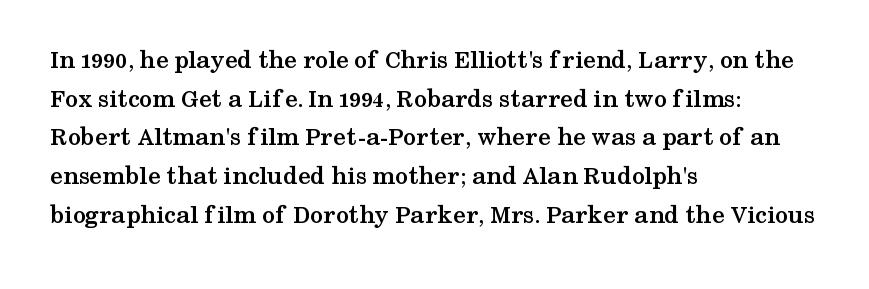
Leading: standard. Glyph-to-glyph distance matches everyday printed text. The face used here has the dense, thick strokes of a bold. These lines stack with their left ends in a neat column.
